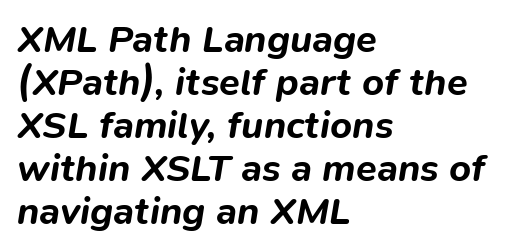
Q: Is the text bold? A: Yes.
Q: Is the text italic (slanted)? A: Yes, it leans right by about 9 degrees.
Q: Is the text underlined? A: No.
Q: How is the paragraph aligned? A: Left-aligned.
Q: Is the spacing between letters normal or unusually wide? A: Normal.
Q: Is the spacing between lines tight, normal or loose? A: Tight.
Q: Width (condensed, normal, or wide)? A: Normal.
Q: Stroke contrast? A: Low.
Q: x-height? A: Medium.
Q: Monospaced? A: No.
